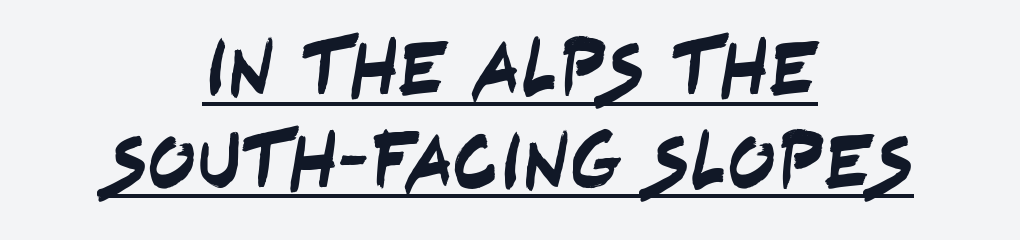
{"serif": "no", "width": "condensed", "stroke_contrast": "low", "x_height": "large", "monospaced": "no", "underline": "yes", "align": "center", "line_spacing_ratio": 1.16, "letter_spacing": "normal", "letter_spacing_em": 0.0, "glyph_px": 80}
